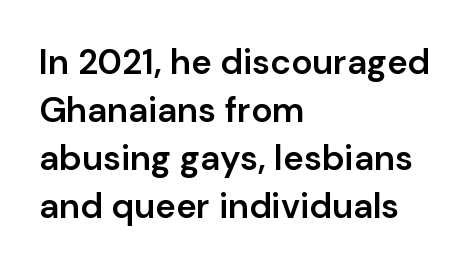
{"serif": "no", "italic": "no", "bold": "semi", "weight": "semibold", "width": "normal", "stroke_contrast": "low", "x_height": "medium", "monospaced": "no", "underline": "no", "align": "left", "line_spacing": "normal", "line_spacing_ratio": 1.37, "letter_spacing": "normal", "letter_spacing_em": 0.0, "glyph_px": 35}
